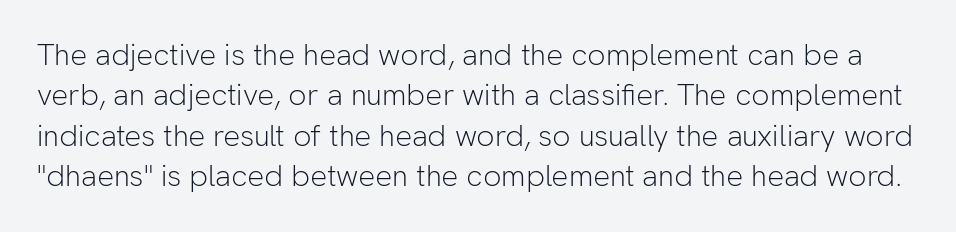
Interline gaps are of average width in this sample. Tall strokes in this sample are plumb rather than angled. Rule under the text: the space is simply empty. Weight: in the light-to-regular range. Glyph-to-glyph distance matches everyday printed text.
